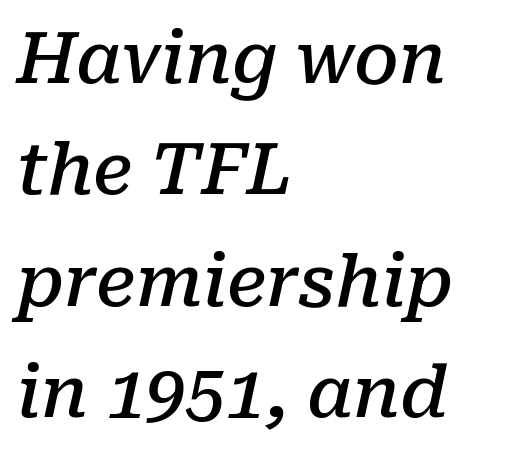
The image shows 71 px semibold serif type, italic (leaning right); set left-aligned, normal line spacing (1.57x), normal letter spacing, not underlined; low stroke contrast and a medium x-height.
